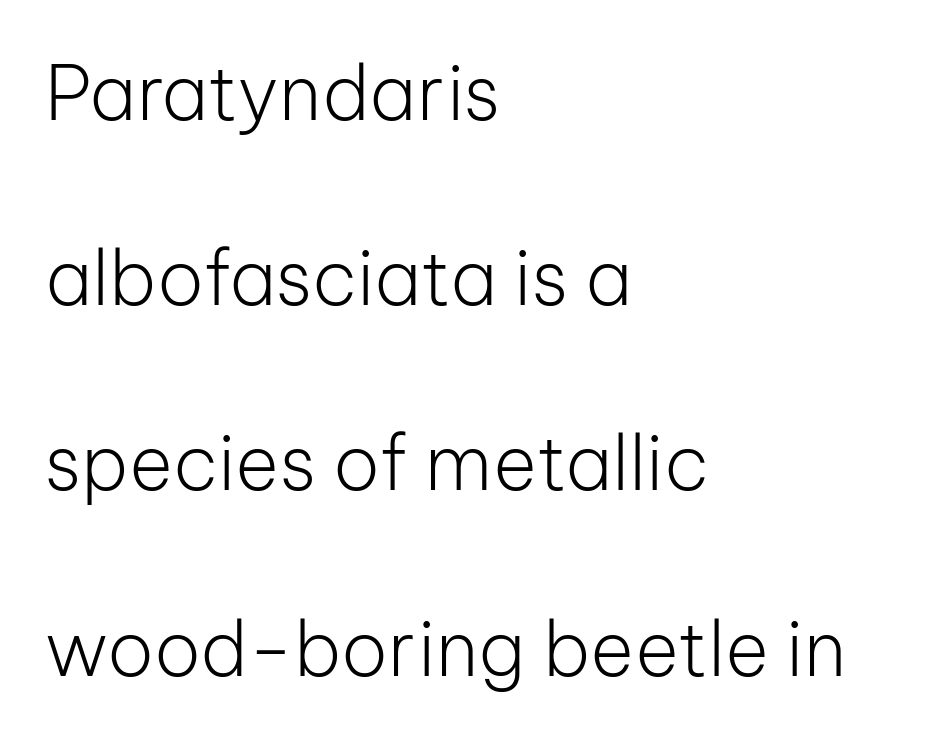
{"serif": "no", "italic": "no", "bold": "no", "weight": "light", "width": "normal", "stroke_contrast": "low", "x_height": "medium", "monospaced": "no", "underline": "no", "align": "left", "line_spacing": "loose", "line_spacing_ratio": 2.47, "letter_spacing": "normal", "letter_spacing_em": 0.0, "glyph_px": 75}
